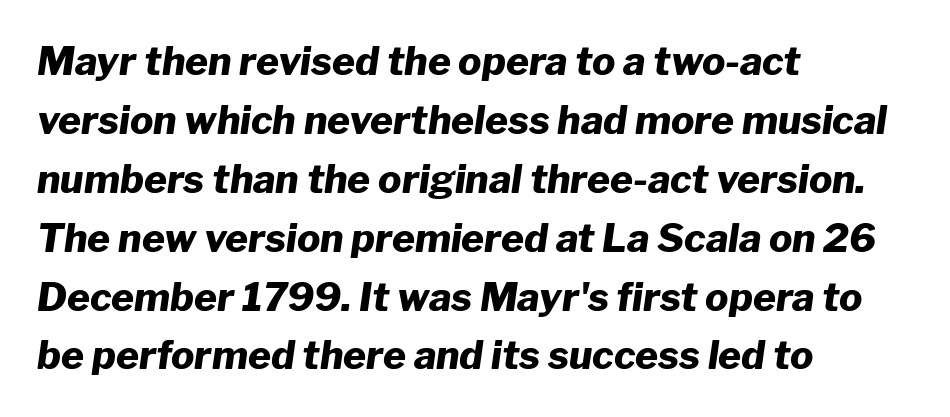
The image shows 39 px heavy type, italic (leaning right); set left-aligned, normal line spacing (1.51x), normal letter spacing, not underlined; low stroke contrast and a medium x-height.
